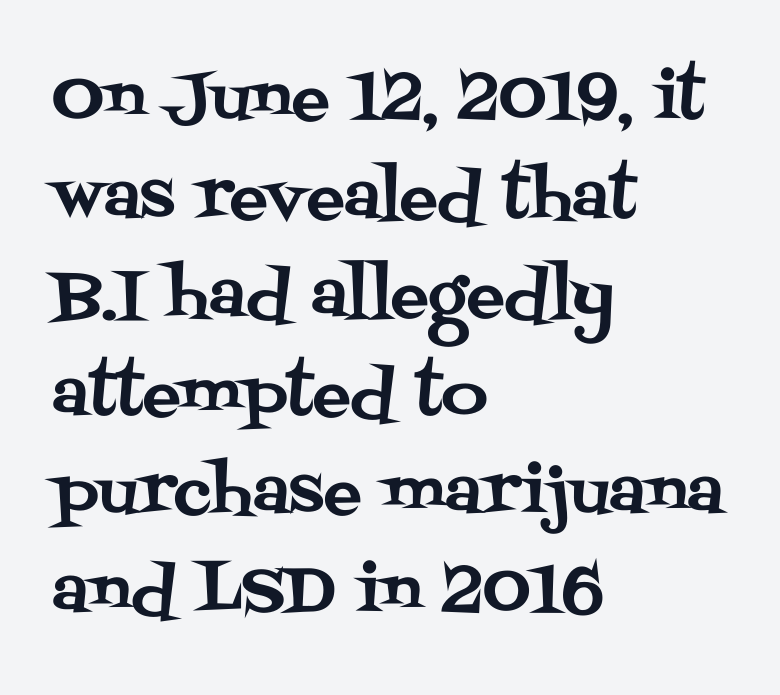
Q: Is the text italic (slanted)? A: No, it is upright.
Q: Is the typeface a serif or a sans-serif typeface? A: Serif.
Q: Is the text underlined? A: No.
Q: How is the paragraph aligned? A: Left-aligned.
Q: Is the spacing between letters normal or unusually wide? A: Normal.
Q: Is the spacing between lines tight, normal or loose? A: Normal.
Q: Width (condensed, normal, or wide)? A: Normal.
Q: Stroke contrast? A: Medium.
Q: x-height? A: Large.
Q: Monospaced? A: No.
